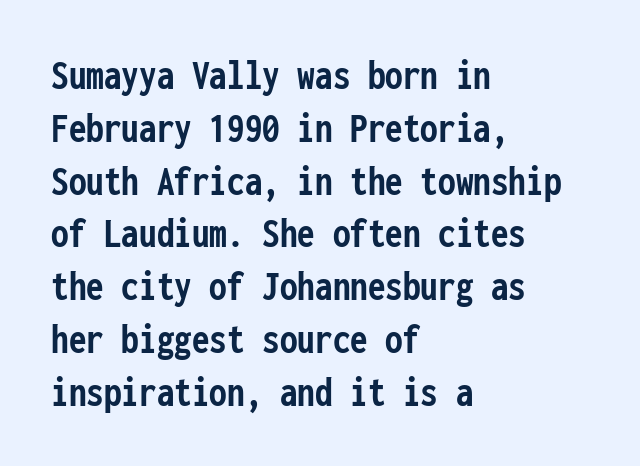
Q: Is the text bold? A: Yes.
Q: Is the text italic (slanted)? A: No, it is upright.
Q: Is the typeface a serif or a sans-serif typeface? A: Sans-serif.
Q: Is the text underlined? A: No.
Q: How is the paragraph aligned? A: Left-aligned.
Q: Is the spacing between letters normal or unusually wide? A: Normal.
Q: Width (condensed, normal, or wide)? A: Condensed.
Q: Stroke contrast? A: Low.
Q: x-height? A: Medium.
Q: Monospaced? A: Yes.
